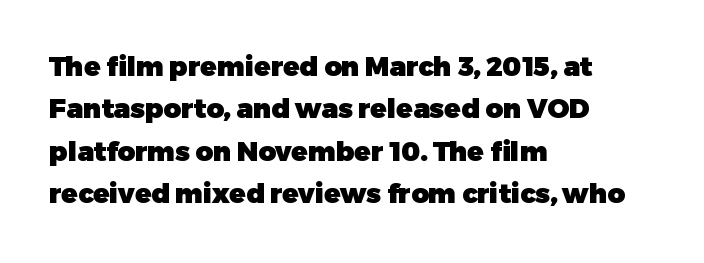
{"italic": "no", "bold": "yes", "underline": "no", "align": "left", "line_spacing": "normal", "line_spacing_ratio": 1.57, "letter_spacing": "normal", "letter_spacing_em": 0.0, "glyph_px": 27}
